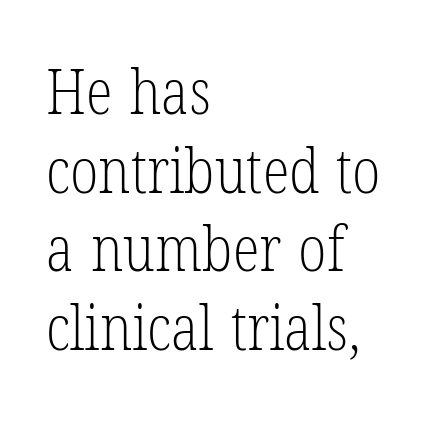
The image shows 62 px light, condensed serif type, upright; set left-aligned, normal line spacing (1.27x), normal letter spacing, not underlined; low stroke contrast and a medium x-height.
